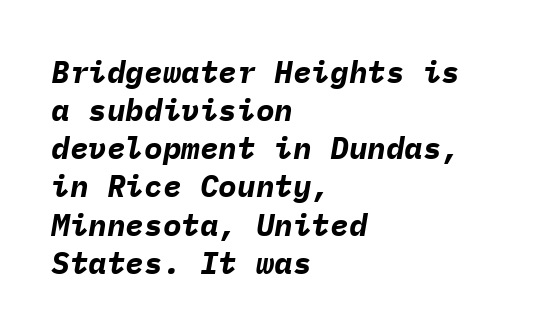
Q: Is the text bold? A: Yes.
Q: Is the text italic (slanted)? A: Yes, it leans right by about 9 degrees.
Q: Is the text underlined? A: No.
Q: How is the paragraph aligned? A: Left-aligned.
Q: Is the spacing between letters normal or unusually wide? A: Normal.
Q: Width (condensed, normal, or wide)? A: Normal.
Q: Stroke contrast? A: Low.
Q: x-height? A: Medium.
Q: Monospaced? A: Yes.
